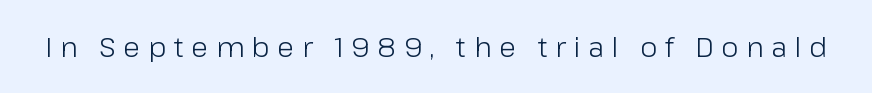
The image shows 28 px light sans-serif type, upright; set unusually wide letter spacing (+0.27 em), not underlined; low stroke contrast and a medium x-height.
